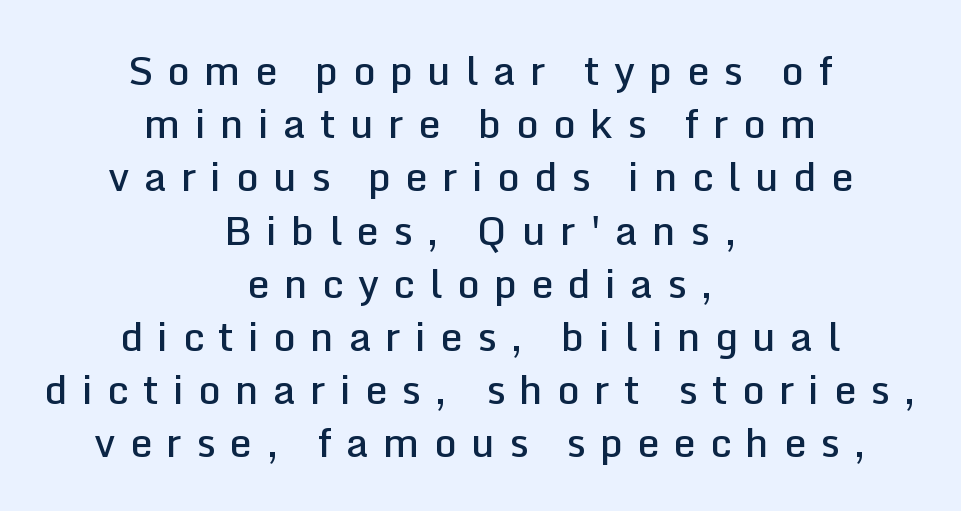
The passage is arranged like a title page — every line centered. Vertically, the passage feels balanced, rows spaced as you'd expect. Classification — sans serif. I'd describe the lettering as semibold — firm but not a full bold. The line texture is sparse and dotted thanks to wide tracking.
